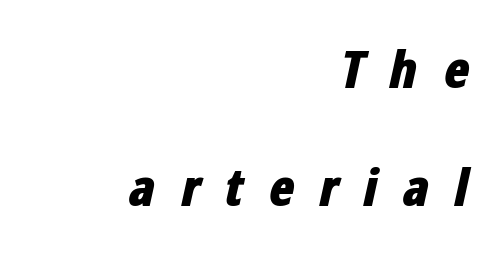
The image shows 53 px bold, condensed type, italic (leaning right); set right-aligned, loose line spacing (2.22x), unusually wide letter spacing (+0.46 em), not underlined; low stroke contrast and a medium x-height.
